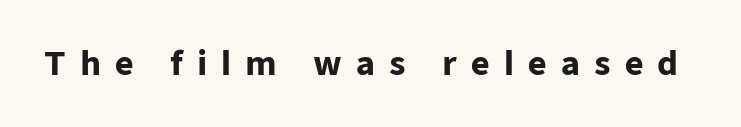
The letters stand straight up with perfectly vertical stems. Thick stems and heavy bowls — unmistakably bold. Typographically, this falls in the sans-serif category. Look at the tracking — it's clearly loosened, letters drifting apart. These lines are rendered in a variable-pitch font.
